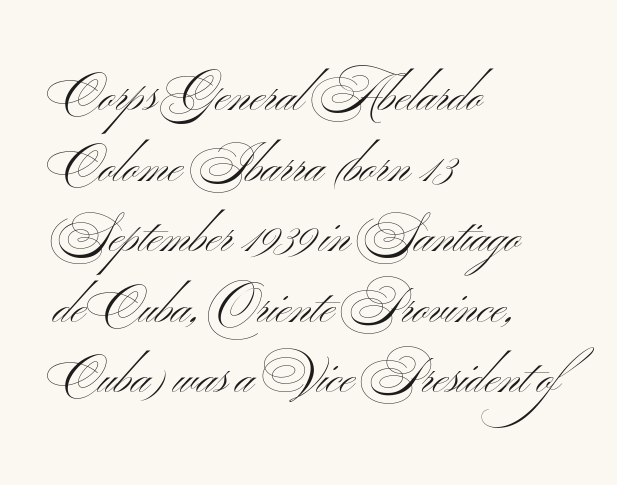
A sans-serif font was chosen for this passage. Honestly, the row spacing looks completely unremarkable. The rendering keeps characters at their native spacing. Type without underlining.
